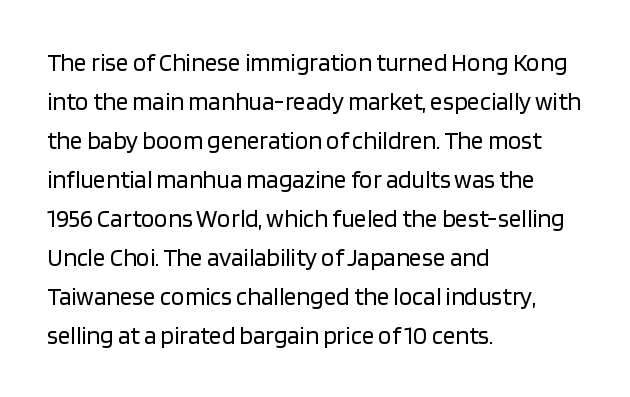
The space between consecutive lines is moderate. In terms of letterspacing, this is plain default setting. This rendering features lettering with no underline. Is the stroke heavy? The answer is a plain regular-or-lighter.
